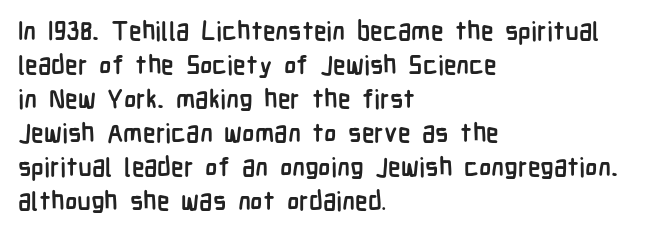
Typeset ragged right — the left edge is the straight one. Words float on clear page, feet unadorned. Vertically, the passage feels balanced, rows spaced as you'd expect. This sample uses plain, unmodified letter spacing. Summary of weight: heavy, a full bold. Characters remain perfectly vertical along every line.
